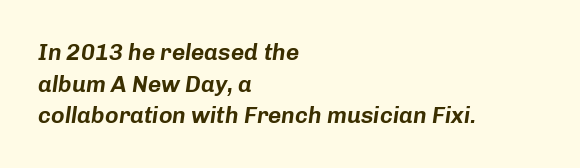
The image shows 23 px text type, italic (leaning right); set left-aligned, normal line spacing (1.37x), normal letter spacing, not underlined.
